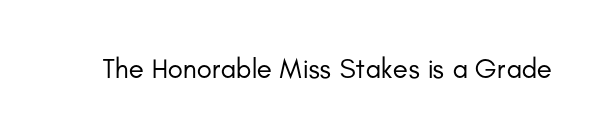
{"serif": "no", "italic": "no", "bold": "no", "weight": "regular", "width": "normal", "stroke_contrast": "low", "x_height": "small", "monospaced": "no", "underline": "no", "letter_spacing": "normal", "letter_spacing_em": 0.0, "glyph_px": 28}
